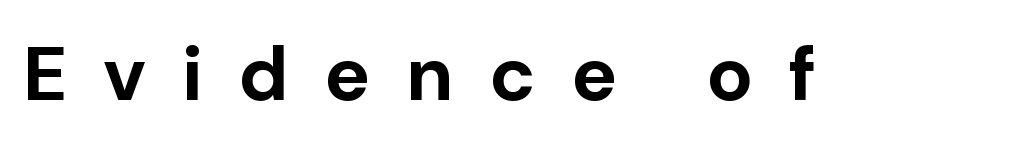
{"serif": "no", "italic": "no", "bold": "yes", "weight": "bold", "width": "normal", "stroke_contrast": "low", "x_height": "medium", "monospaced": "no", "underline": "no", "letter_spacing": "wide", "letter_spacing_em": 0.46, "glyph_px": 77}
